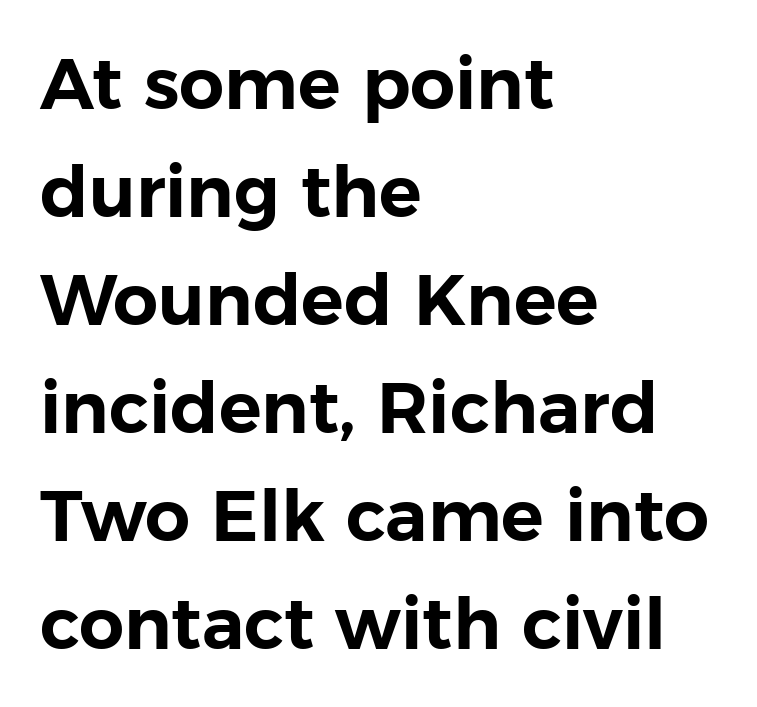
{"serif": "no", "italic": "no", "width": "normal", "stroke_contrast": "low", "x_height": "medium", "monospaced": "no", "underline": "no", "align": "left", "line_spacing": "normal", "line_spacing_ratio": 1.52, "letter_spacing": "normal", "letter_spacing_em": 0.0, "glyph_px": 71}
